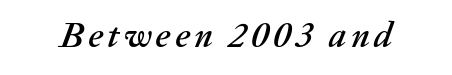
{"italic": "yes", "lean": "right", "slant_degrees": 20, "width": "normal", "stroke_contrast": "medium", "x_height": "medium", "monospaced": "no", "underline": "no", "glyph_px": 36}
